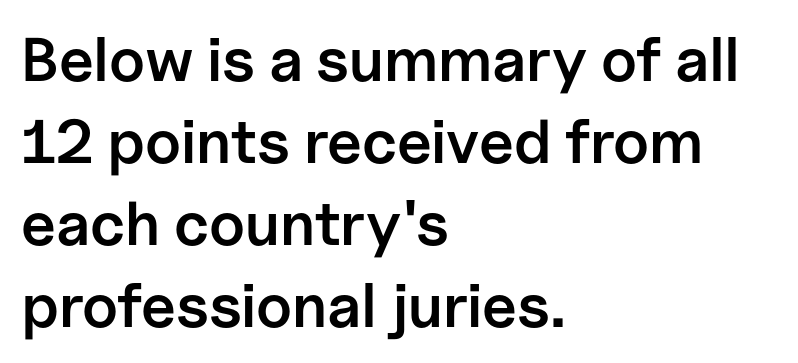
Q: Is the text bold? A: Semi-bold.
Q: Is the text italic (slanted)? A: No, it is upright.
Q: Is the typeface a serif or a sans-serif typeface? A: Sans-serif.
Q: Is the text underlined? A: No.
Q: How is the paragraph aligned? A: Left-aligned.
Q: Is the spacing between letters normal or unusually wide? A: Normal.
Q: Is the spacing between lines tight, normal or loose? A: Normal.
Q: Width (condensed, normal, or wide)? A: Normal.
Q: Stroke contrast? A: Low.
Q: x-height? A: Medium.
Q: Monospaced? A: No.
